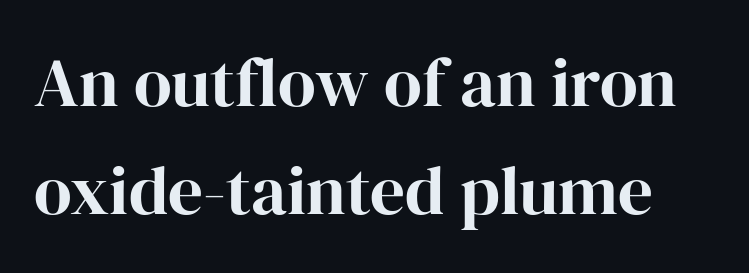
{"serif": "yes", "italic": "no", "bold": "yes", "weight": "bold", "width": "normal", "stroke_contrast": "high", "x_height": "medium", "monospaced": "no", "underline": "no", "line_spacing": "normal", "line_spacing_ratio": 1.57, "letter_spacing": "normal", "letter_spacing_em": 0.0, "glyph_px": 69}
